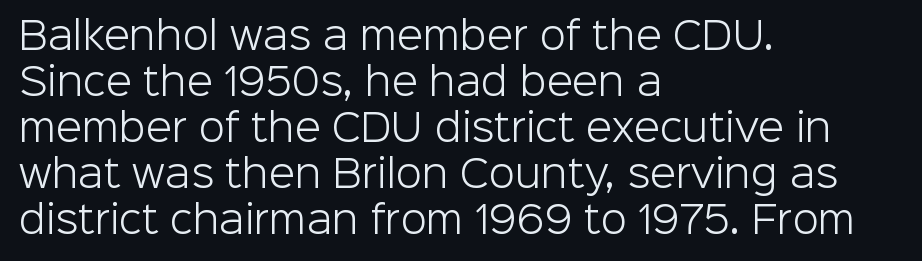
{"serif": "no", "italic": "no", "bold": "no", "weight": "light", "width": "normal", "stroke_contrast": "low", "x_height": "medium", "monospaced": "no", "underline": "no", "align": "left", "line_spacing_ratio": 1.21, "letter_spacing": "normal", "letter_spacing_em": 0.0, "glyph_px": 38}
